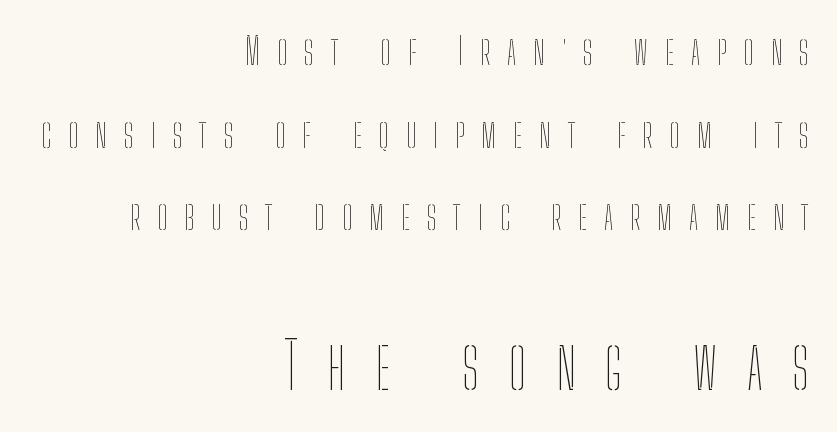
Successive baselines arrive slowly, with a big drop between each. The face used here is rendered with a markedly widened letterfit. No chunkiness to these letters — they're not bold. Short and long lines alike share a common ending point at right. The baseline area is clear.
